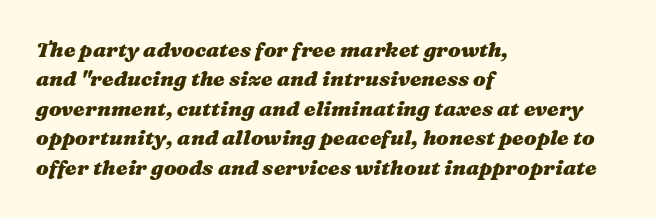
Q: Is the text bold? A: Yes.
Q: Is the text italic (slanted)? A: Yes, it leans right by about 16 degrees.
Q: Is the text underlined? A: No.
Q: How is the paragraph aligned? A: Left-aligned.
Q: Is the spacing between letters normal or unusually wide? A: Normal.
Q: Is the spacing between lines tight, normal or loose? A: Normal.
